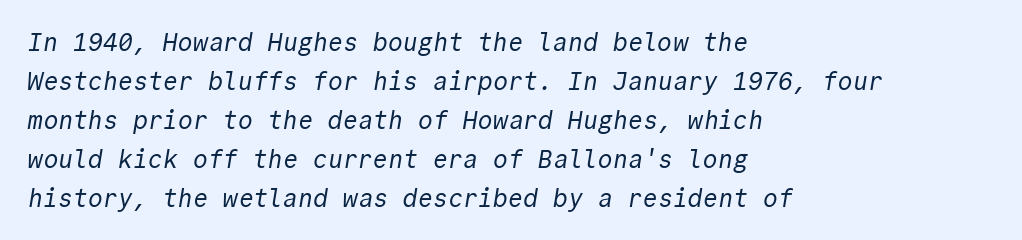
The glyphs are unaccompanied by any horizontal stroke below them. Leading: standard. Each line starts at the same left margin while the right side varies. Short note: letters normally spaced.
